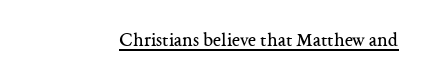
The image shows 20 px text type, upright; set normal letter spacing, underlined.
